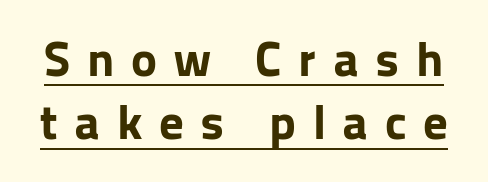
Caption: lettering with a line underneath. The space between consecutive lines is moderate. Every stem runs plumb, perpendicular to the baseline. Glyph-to-glyph distance is far greater than everyday printed text. Do the characters align in a grid? No, the font is proportional.
